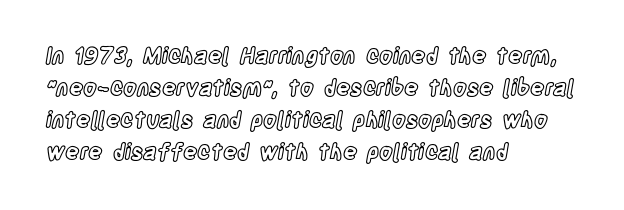
The image shows 22 px text type; set left-aligned, normal line spacing (1.46x), normal letter spacing, not underlined.
